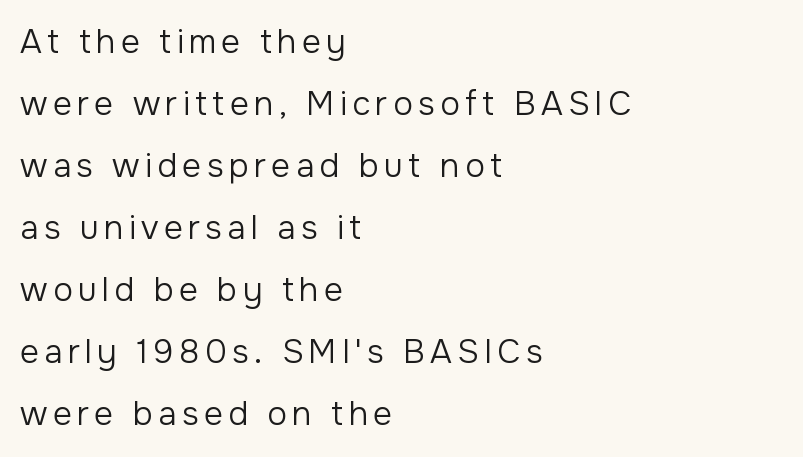
Q: Is the text bold? A: No.
Q: Is the text italic (slanted)? A: No, it is upright.
Q: Is the typeface a serif or a sans-serif typeface? A: Sans-serif.
Q: Is the text underlined? A: No.
Q: How is the paragraph aligned? A: Left-aligned.
Q: Width (condensed, normal, or wide)? A: Normal.
Q: Stroke contrast? A: Low.
Q: x-height? A: Medium.
Q: Monospaced? A: No.
